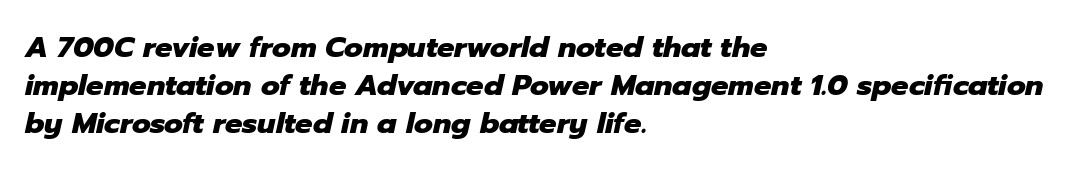
Q: Is the text bold? A: Yes.
Q: Is the text italic (slanted)? A: Yes, it leans right by about 12 degrees.
Q: Is the text underlined? A: No.
Q: How is the paragraph aligned? A: Left-aligned.
Q: Is the spacing between letters normal or unusually wide? A: Normal.
Q: Is the spacing between lines tight, normal or loose? A: Normal.
Q: Width (condensed, normal, or wide)? A: Normal.
Q: Stroke contrast? A: Low.
Q: x-height? A: Medium.
Q: Monospaced? A: No.
